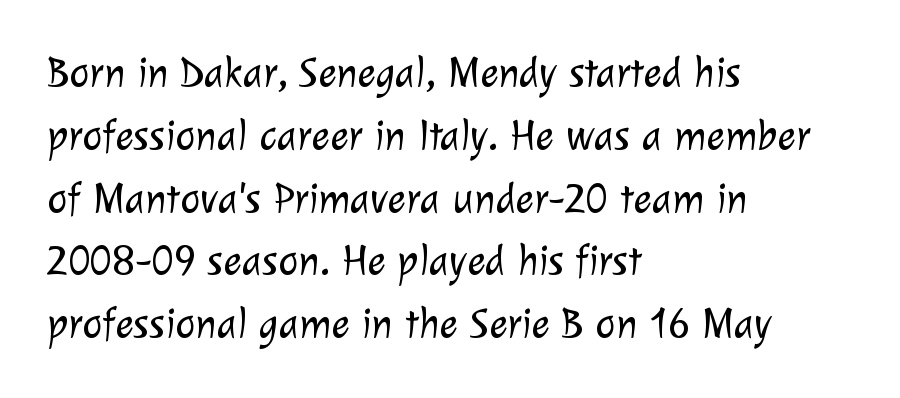
Quick note: interline space is typical. The paragraph shown leans on its left margin. Short note: letters normally spaced. Think of a printed novel: that variable character pitch is what you see here.
